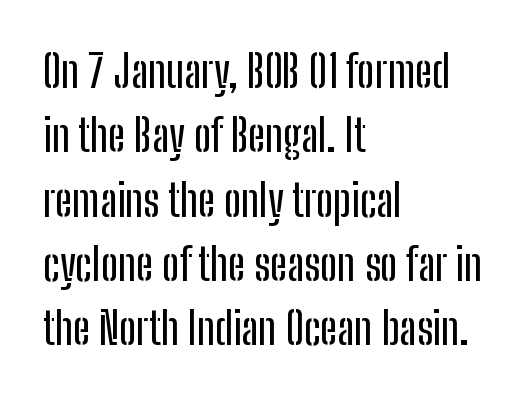
Q: Is the text italic (slanted)? A: No, it is upright.
Q: Is the typeface a serif or a sans-serif typeface? A: Sans-serif.
Q: Is the text underlined? A: No.
Q: How is the paragraph aligned? A: Left-aligned.
Q: Is the spacing between letters normal or unusually wide? A: Normal.
Q: Is the spacing between lines tight, normal or loose? A: Normal.
Q: Width (condensed, normal, or wide)? A: Condensed.
Q: Stroke contrast? A: Low.
Q: x-height? A: Medium.
Q: Monospaced? A: No.
